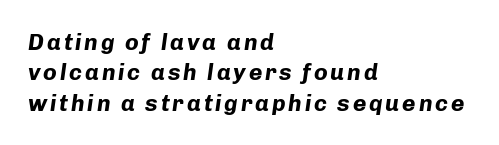
Q: Is the text bold? A: Yes.
Q: Is the text italic (slanted)? A: Yes, it leans right by about 8 degrees.
Q: Is the text underlined? A: No.
Q: How is the paragraph aligned? A: Left-aligned.
Q: Is the spacing between lines tight, normal or loose? A: Normal.
